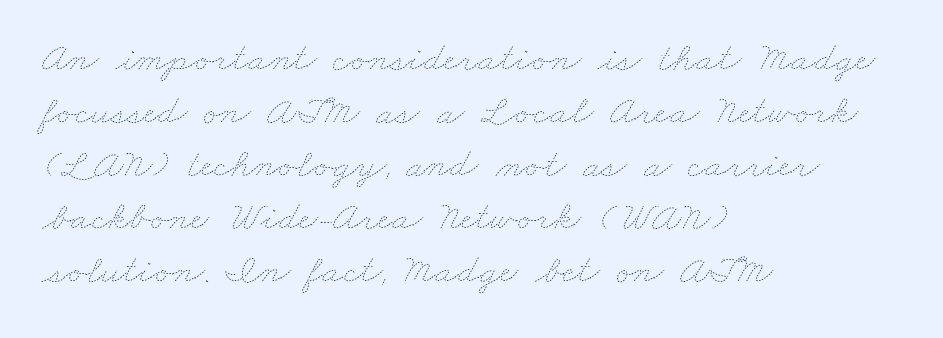
Q: Is the text bold? A: No.
Q: Is the text underlined? A: No.
Q: How is the paragraph aligned? A: Left-aligned.
Q: Is the spacing between letters normal or unusually wide? A: Normal.
Q: Is the spacing between lines tight, normal or loose? A: Normal.
Q: Width (condensed, normal, or wide)? A: Wide.
Q: Stroke contrast? A: Low.
Q: x-height? A: Small.
Q: Monospaced? A: No.
